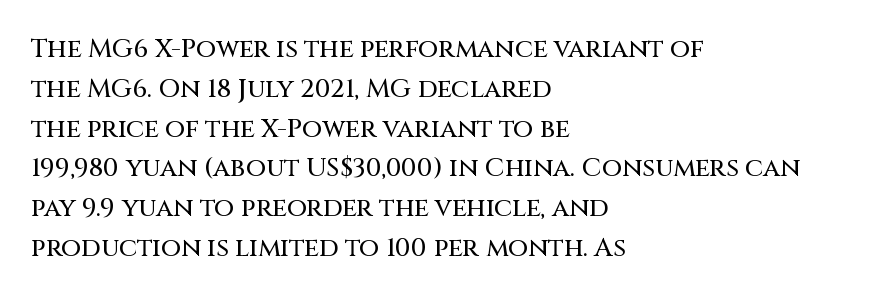
How would I describe the line gaps? Plain and ordinary. Does extra space separate the letters? No, they use regular spacing. These lines stack with their left ends in a neat column. Underlining? Definitely not there. Quick note: not italic, upright.
